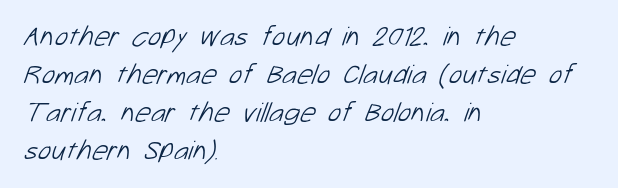
Here the glyphs are tracked normally, forming tight word shapes. Check where the strokes stop: nothing finishes them off — pure sans. The baseline area is clear. The passage shown is typed in a proportional face where columns would drift. Weight: not bold — regular or lighter.
